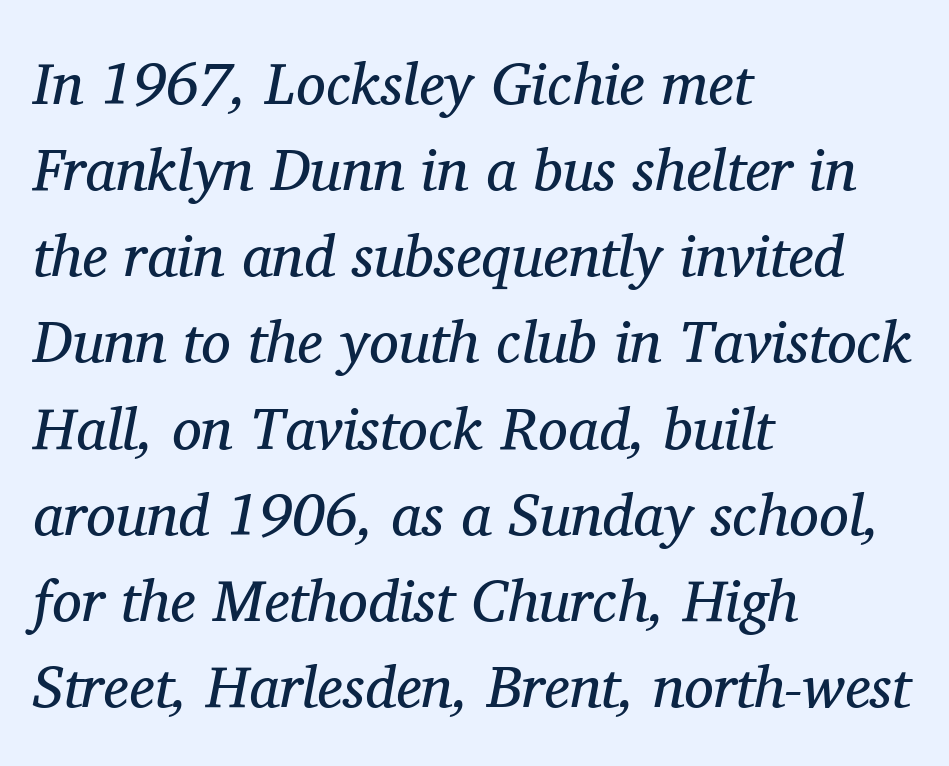
Short note: letters normally spaced. The strokes carry an ordinary text weight at most. Emphasis-style slanted type is in use. Interline gaps are of average width in this sample. Do the characters align in a grid? No, the font is proportional.
